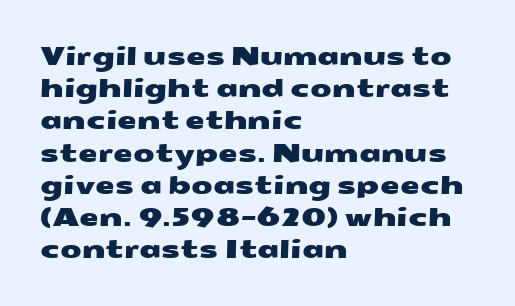
Q: Is the text underlined? A: No.
Q: How is the paragraph aligned? A: Left-aligned.
Q: Is the spacing between letters normal or unusually wide? A: Normal.
Q: Is the spacing between lines tight, normal or loose? A: Normal.
